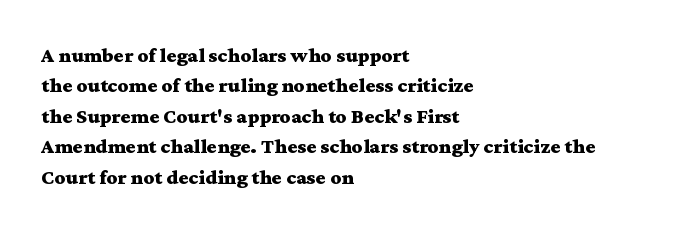
{"italic": "no", "bold": "yes", "underline": "no", "align": "left", "line_spacing": "normal", "line_spacing_ratio": 1.45, "letter_spacing": "normal", "letter_spacing_em": 0.0, "glyph_px": 21}
